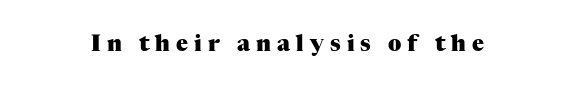
{"italic": "no", "bold": "yes", "underline": "no", "letter_spacing": "wide", "letter_spacing_em": 0.28, "glyph_px": 22}
